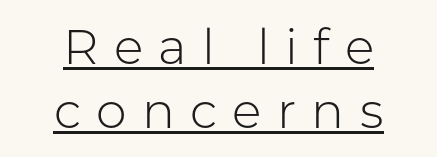
The image shows 49 px light sans-serif type, upright; set centered, normal line spacing (1.3x), unusually wide letter spacing (+0.31 em), underlined; low stroke contrast and a medium x-height.
